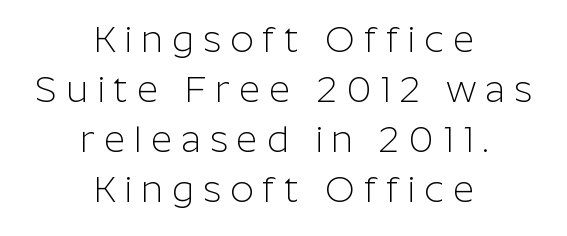
Q: Is the text bold? A: No.
Q: Is the text italic (slanted)? A: No, it is upright.
Q: Is the typeface a serif or a sans-serif typeface? A: Sans-serif.
Q: Is the text underlined? A: No.
Q: How is the paragraph aligned? A: Centered.
Q: Is the spacing between letters normal or unusually wide? A: Unusually wide.
Q: Is the spacing between lines tight, normal or loose? A: Normal.
Q: Width (condensed, normal, or wide)? A: Normal.
Q: Stroke contrast? A: Low.
Q: x-height? A: Medium.
Q: Monospaced? A: No.
